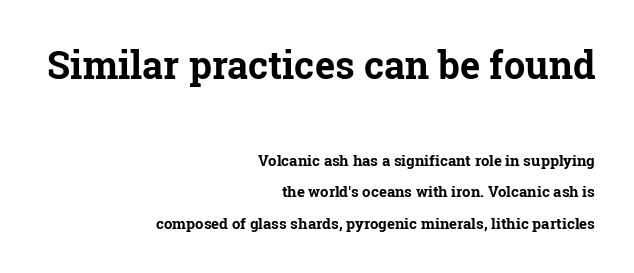
Q: Is the text bold? A: Yes.
Q: Is the text italic (slanted)? A: No, it is upright.
Q: Is the typeface a serif or a sans-serif typeface? A: Serif.
Q: Is the text underlined? A: No.
Q: How is the paragraph aligned? A: Right-aligned.
Q: Is the spacing between letters normal or unusually wide? A: Normal.
Q: Is the spacing between lines tight, normal or loose? A: Loose.
Q: Which block of text is set in a larger size, the first (top) or the second (bottom)? A: The first (top) one.
Q: Width (condensed, normal, or wide)? A: Normal.
Q: Stroke contrast? A: Low.
Q: x-height? A: Medium.
Q: Monospaced? A: No.
